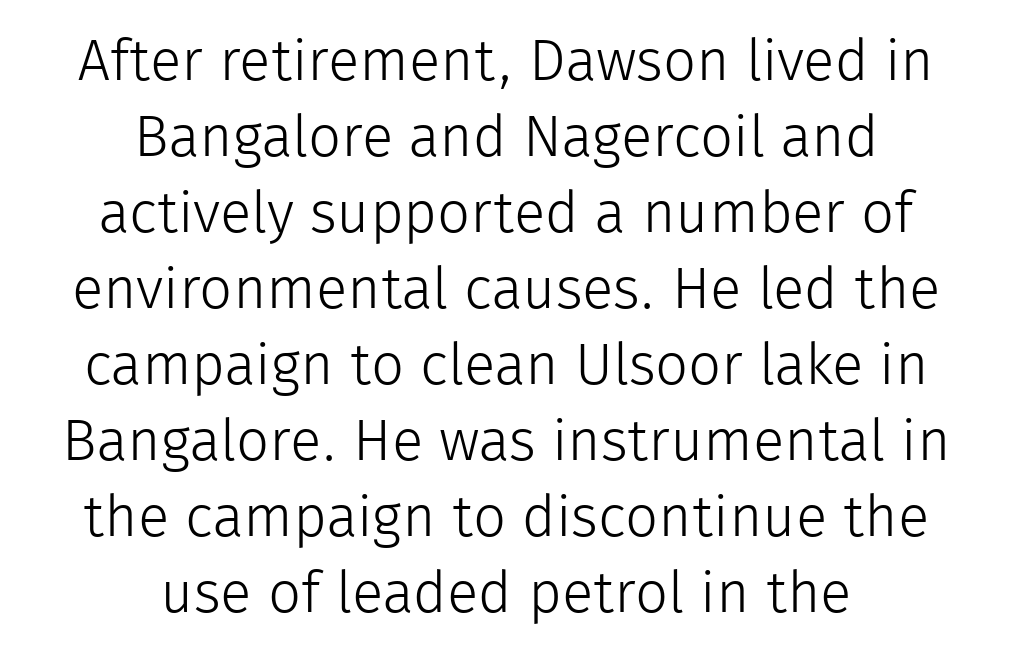
Q: Is the text bold? A: No.
Q: Is the text italic (slanted)? A: No, it is upright.
Q: Is the typeface a serif or a sans-serif typeface? A: Sans-serif.
Q: Is the text underlined? A: No.
Q: How is the paragraph aligned? A: Centered.
Q: Is the spacing between letters normal or unusually wide? A: Normal.
Q: Is the spacing between lines tight, normal or loose? A: Normal.
Q: Width (condensed, normal, or wide)? A: Normal.
Q: Stroke contrast? A: Low.
Q: x-height? A: Medium.
Q: Monospaced? A: No.
